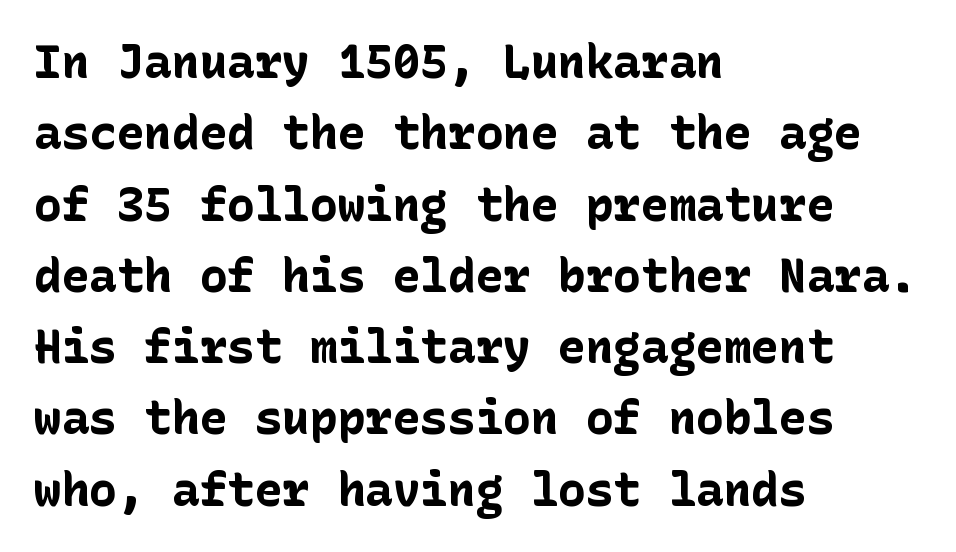
Regarding leading, the lines here are spaced in the standard way. Type style note: lacks serifs. In terms of letterspacing, this is plain default setting. No italicization has been applied; the sample stays upright. These lines are set flush left with a ragged right edge.
